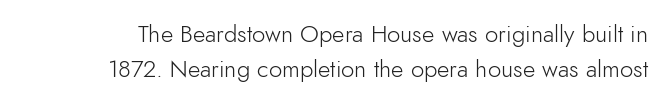
The font sits on the lighter half of the weight spectrum, regular included. In terms of letterspacing, this is plain default setting. The zone under the glyphs is completely vacant. These lines were composed using upright roman letters. Rows of type keep a routine distance in the vertical direction.
